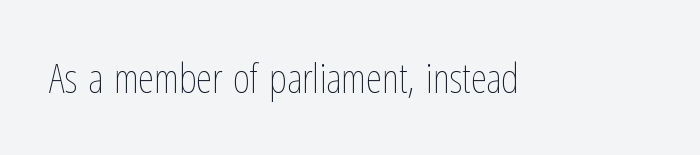
Q: Is the text bold? A: No.
Q: Is the text italic (slanted)? A: No, it is upright.
Q: Is the text underlined? A: No.
Q: Is the spacing between letters normal or unusually wide? A: Normal.
Q: Width (condensed, normal, or wide)? A: Condensed.
Q: Stroke contrast? A: Low.
Q: x-height? A: Medium.
Q: Monospaced? A: No.
